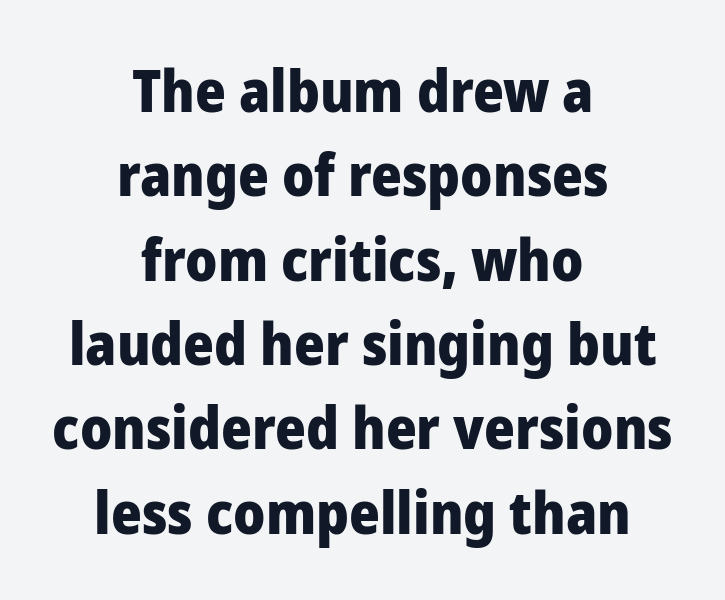
The image shows 59 px heavy sans-serif type, upright; set centered, normal line spacing (1.43x), normal letter spacing, not underlined; low stroke contrast and a medium x-height.
